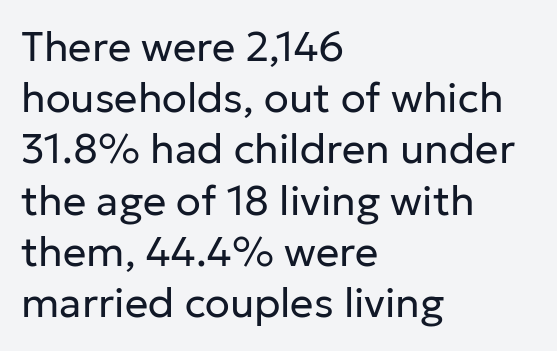
The image shows 41 px regular-weight sans-serif type, upright; set left-aligned, normal line spacing (1.25x), normal letter spacing, not underlined; low stroke contrast and a medium x-height.
